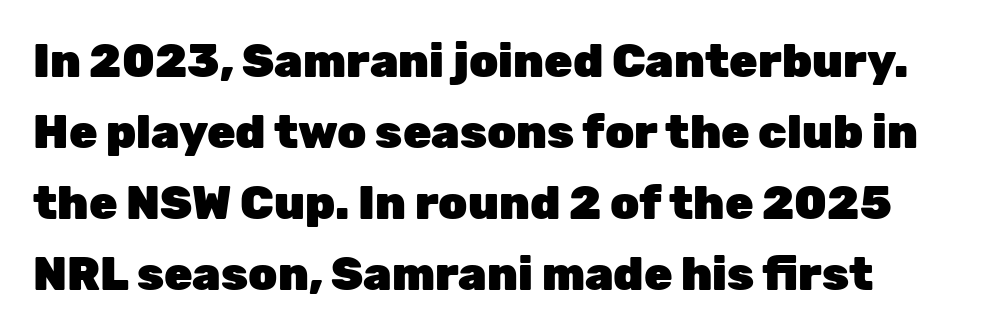
The image shows 46 px heavy sans-serif type, upright; set normal line spacing (1.54x), normal letter spacing, not underlined; low stroke contrast and a medium x-height.
